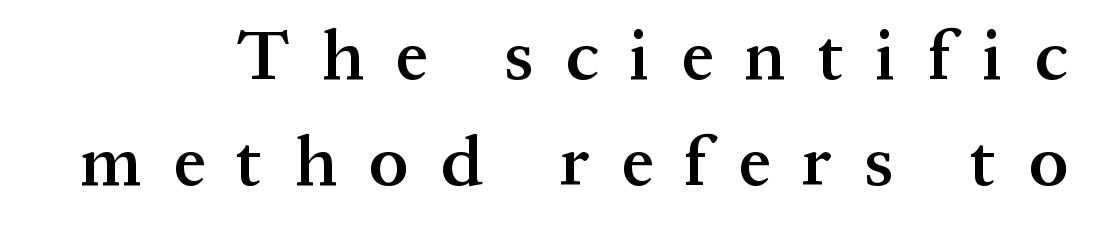
The image shows 70 px semibold serif type, upright; set normal line spacing (1.52x), unusually wide letter spacing (+0.46 em), not underlined; medium stroke contrast and a medium x-height.
